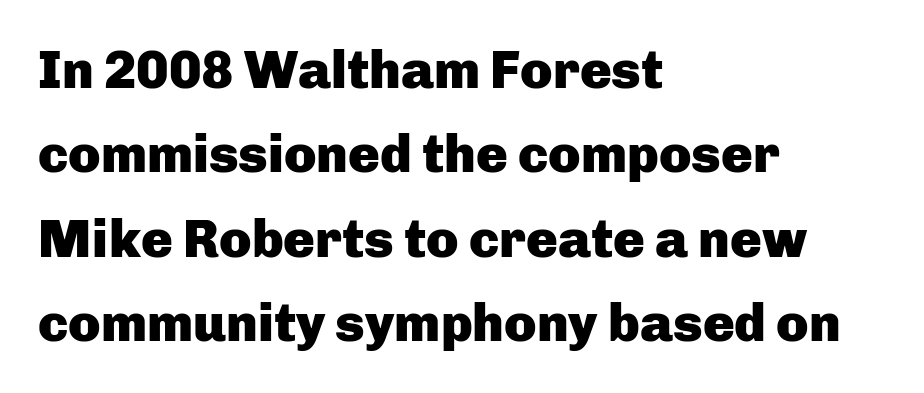
{"serif": "no", "italic": "no", "bold": "yes", "weight": "heavy", "width": "normal", "stroke_contrast": "low", "x_height": "medium", "monospaced": "no", "underline": "no", "align": "left", "line_spacing": "normal", "line_spacing_ratio": 1.59, "letter_spacing": "normal", "letter_spacing_em": 0.0, "glyph_px": 53}
